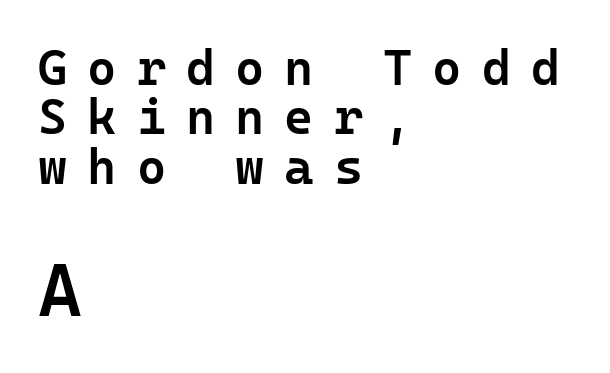
The image shows 75 px semibold sans-serif type, upright; set left-aligned, tight line spacing (0.99x), unusually wide letter spacing (+0.4 em), not underlined; the second (bottom) block is 1.5x larger; low stroke contrast and a medium x-height.
